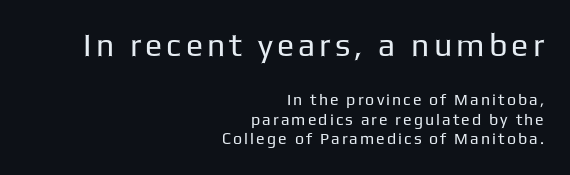
The image shows 32 px regular-weight sans-serif type, upright; set right-aligned, line spacing 1.21x, not underlined; the first (top) block is 2.0x larger; low stroke contrast and a medium x-height.
